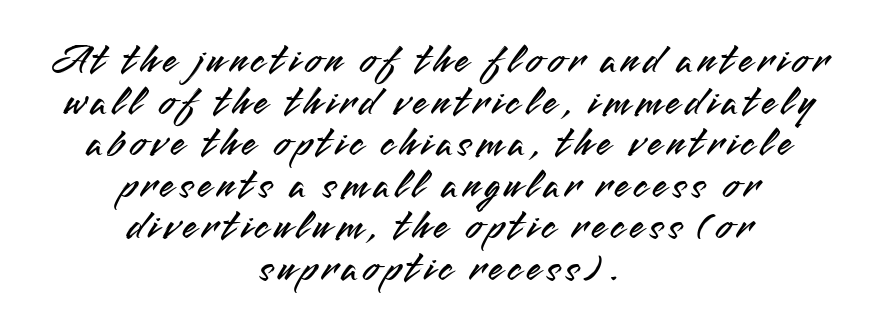
Notice how descenders almost collide with the ascenders below — that's tight leading. Observe the absence of serifs on each vertical stroke in this sample. This sample is center-justified, so both line endings float freely. Honestly, there is no underline to notice here at all.
